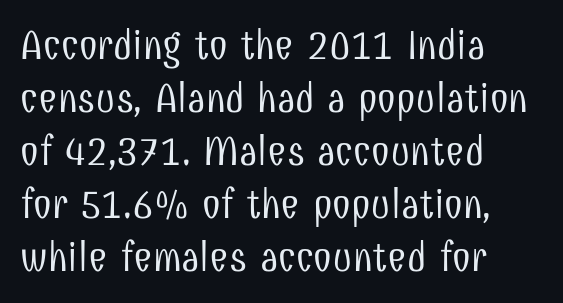
{"serif": "no", "italic": "no", "bold": "no", "weight": "light", "width": "condensed", "stroke_contrast": "low", "x_height": "medium", "monospaced": "no", "underline": "no", "align": "left", "line_spacing": "normal", "line_spacing_ratio": 1.26, "letter_spacing": "normal", "letter_spacing_em": 0.0, "glyph_px": 42}
